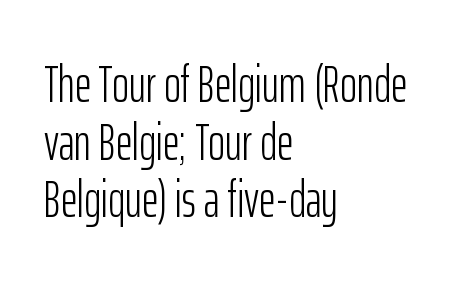
{"serif": "no", "italic": "no", "bold": "no", "weight": "light", "width": "condensed", "stroke_contrast": "low", "x_height": "medium", "monospaced": "no", "underline": "no", "align": "left", "line_spacing": "tight", "line_spacing_ratio": 1.13, "letter_spacing": "normal", "letter_spacing_em": 0.0, "glyph_px": 51}
